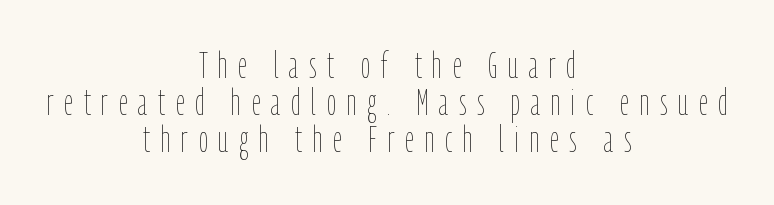
{"italic": "no", "bold": "no", "weight": "thin", "width": "condensed", "stroke_contrast": "low", "x_height": "medium", "monospaced": "no", "underline": "no", "align": "center", "line_spacing": "tight", "line_spacing_ratio": 1.03, "letter_spacing": "wide", "letter_spacing_em": 0.3, "glyph_px": 36}
